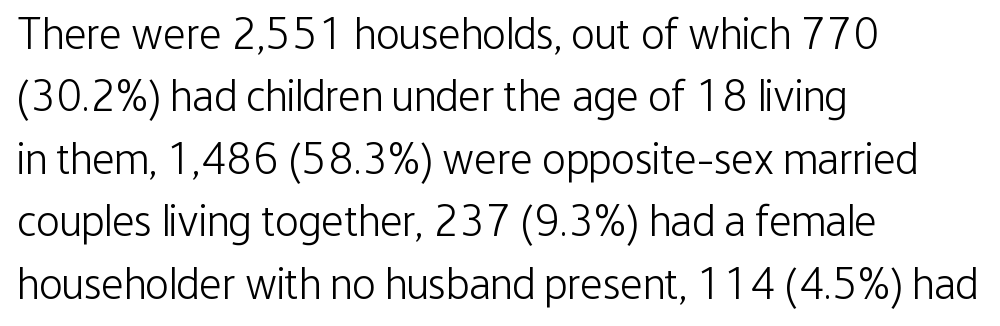
Q: Is the text bold? A: No.
Q: Is the text italic (slanted)? A: No, it is upright.
Q: Is the typeface a serif or a sans-serif typeface? A: Sans-serif.
Q: Is the text underlined? A: No.
Q: How is the paragraph aligned? A: Left-aligned.
Q: Is the spacing between letters normal or unusually wide? A: Normal.
Q: Is the spacing between lines tight, normal or loose? A: Normal.
Q: Width (condensed, normal, or wide)? A: Condensed.
Q: Stroke contrast? A: Low.
Q: x-height? A: Medium.
Q: Monospaced? A: No.
